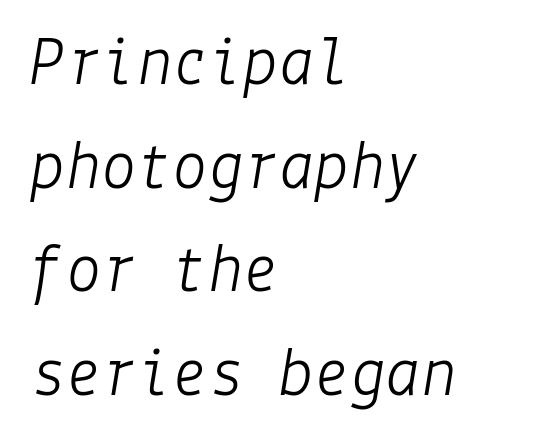
Q: Is the text bold? A: No.
Q: Is the text italic (slanted)? A: Yes, it leans right by about 9 degrees.
Q: Is the text underlined? A: No.
Q: How is the paragraph aligned? A: Left-aligned.
Q: Is the spacing between letters normal or unusually wide? A: Normal.
Q: Is the spacing between lines tight, normal or loose? A: Normal.
Q: Width (condensed, normal, or wide)? A: Normal.
Q: Stroke contrast? A: Low.
Q: x-height? A: Medium.
